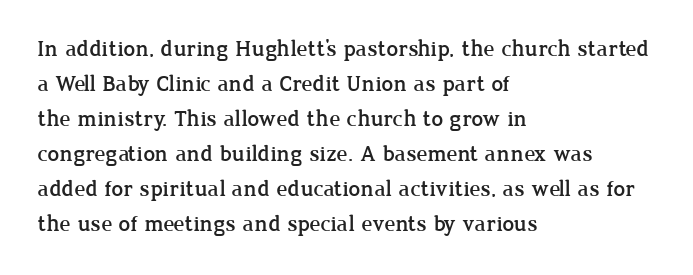
{"italic": "no", "underline": "no", "align": "left", "line_spacing": "normal", "line_spacing_ratio": 1.52, "letter_spacing": "normal", "letter_spacing_em": 0.0, "glyph_px": 23}
